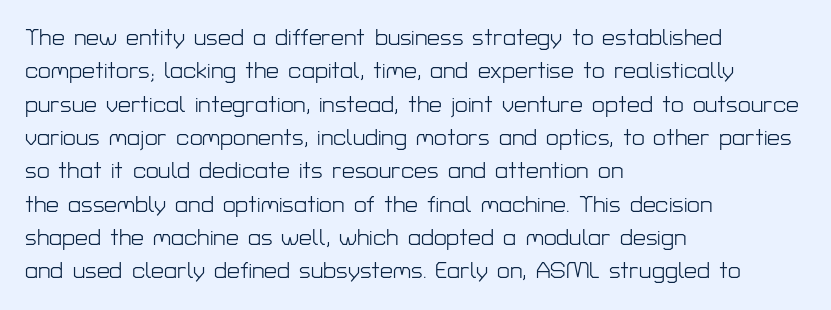
Q: Is the text bold? A: No.
Q: Is the text italic (slanted)? A: No, it is upright.
Q: Is the text underlined? A: No.
Q: How is the paragraph aligned? A: Left-aligned.
Q: Is the spacing between letters normal or unusually wide? A: Normal.
Q: Is the spacing between lines tight, normal or loose? A: Normal.
